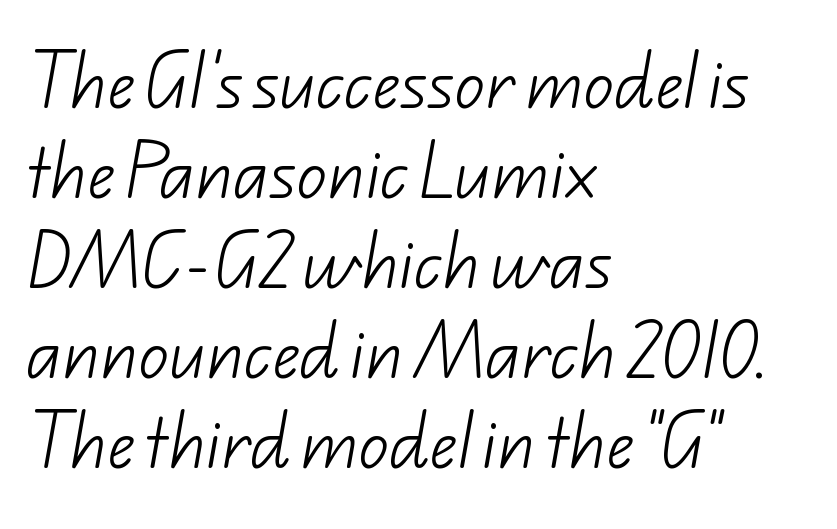
Q: Is the text bold? A: No.
Q: Is the typeface a serif or a sans-serif typeface? A: Sans-serif.
Q: Is the text underlined? A: No.
Q: How is the paragraph aligned? A: Left-aligned.
Q: Is the spacing between letters normal or unusually wide? A: Normal.
Q: Is the spacing between lines tight, normal or loose? A: Normal.
Q: Width (condensed, normal, or wide)? A: Normal.
Q: Stroke contrast? A: Low.
Q: x-height? A: Small.
Q: Monospaced? A: No.
